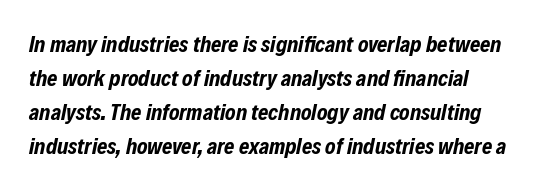
Tracking value appears to be zero — textbook default spacing. Heft: maximum for text — a bold. What's the leading like? Ordinary, nothing unusual. Slanted lettering throughout. A clean baseline with only descenders dipping below it.
